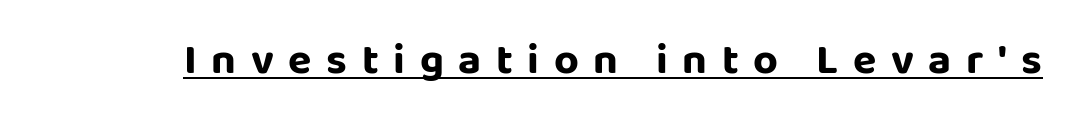
{"serif": "no", "italic": "no", "bold": "yes", "weight": "bold", "width": "normal", "stroke_contrast": "low", "x_height": "large", "monospaced": "no", "underline": "yes", "letter_spacing": "wide", "letter_spacing_em": 0.34, "glyph_px": 43}
